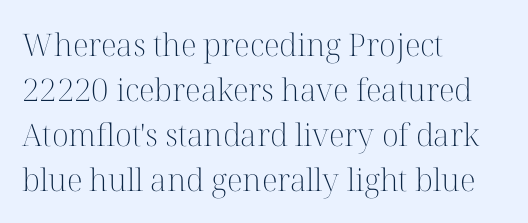
Looks like regular typesetting: each glyph gets only the width it needs. These lines are composed in type with serifs. Upright lettering throughout. A typesetter would call this leading conventional body-copy spacing. If you drew a ruler down the left edge, every line would touch it. Short note: letters normally spaced.
